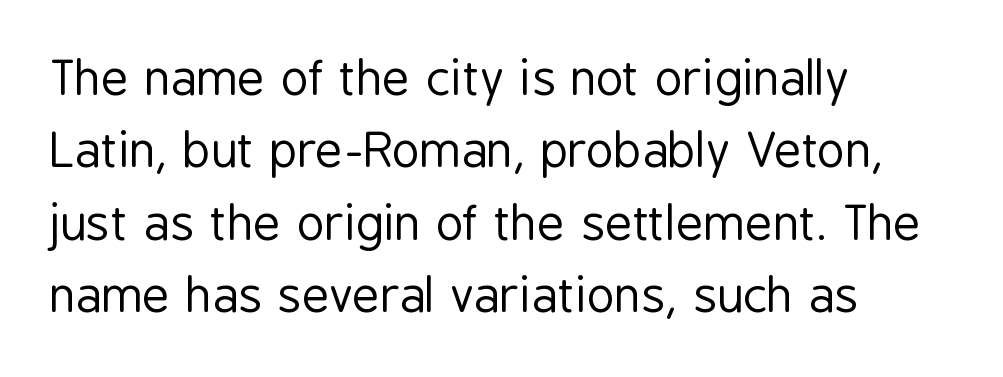
The lines sit at an ordinary, default distance from one another. The rendering uses natural spacing where letterforms have individual widths. This sample uses an upright cut, with every glyph sitting square on the baseline. The font is comparable to plain body text, perhaps lighter.
